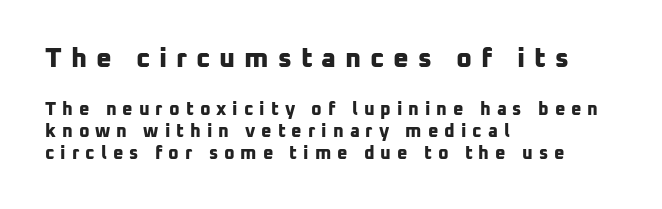
{"bold": "yes", "underline": "no", "align": "left", "line_spacing_ratio": 1.23, "letter_spacing": "wide", "letter_spacing_em": 0.33, "larger_block": "first", "size_ratio": 1.5, "glyph_px": 27}
